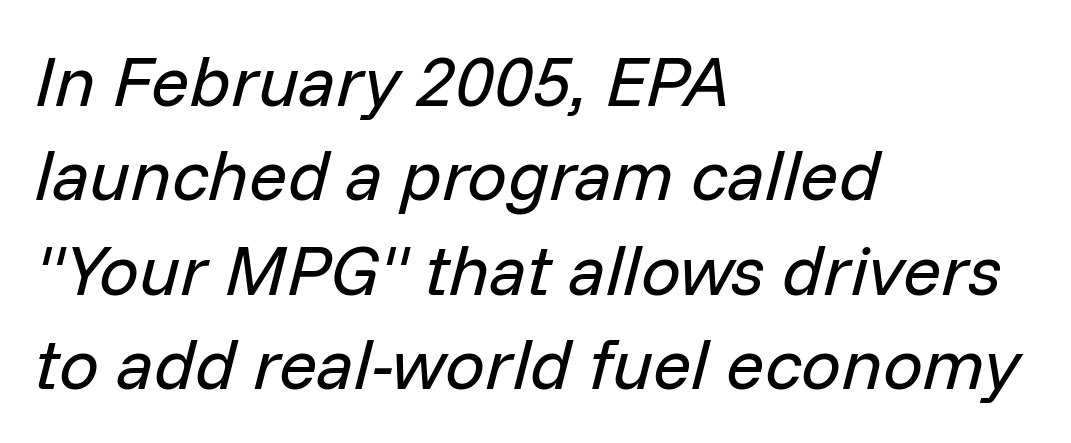
{"italic": "yes", "lean": "right", "slant_degrees": 14, "bold": "no", "weight": "regular", "width": "normal", "stroke_contrast": "low", "x_height": "medium", "monospaced": "no", "underline": "no", "align": "left", "line_spacing": "normal", "line_spacing_ratio": 1.33, "letter_spacing": "normal", "letter_spacing_em": 0.0, "glyph_px": 71}
